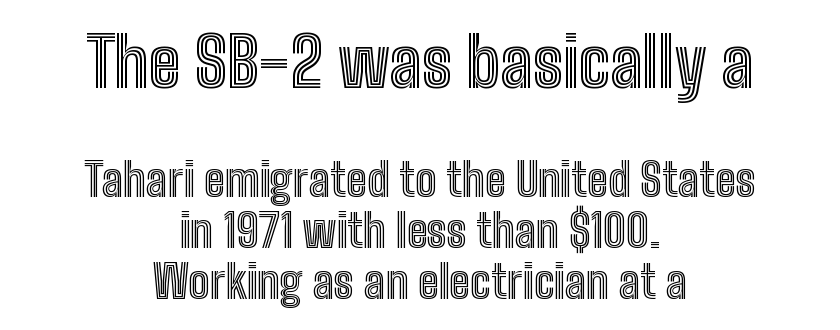
Posture: vertical. Compare the two chunks: the upper has the greater cap height. This rendering features lettering with no underline. You could not count columns in this text — the font is proportionally spaced. The passage is arranged like a title page — every line centered. The gaps between neighbouring characters are ordinary and unremarkable.
